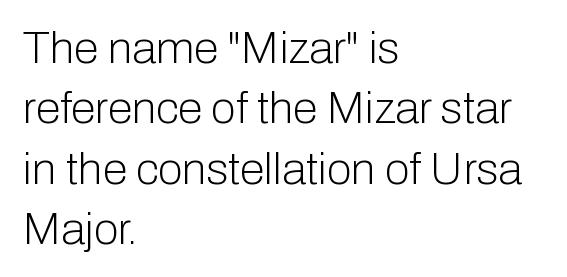
Q: Is the text bold? A: No.
Q: Is the text italic (slanted)? A: No, it is upright.
Q: Is the typeface a serif or a sans-serif typeface? A: Sans-serif.
Q: Is the text underlined? A: No.
Q: How is the paragraph aligned? A: Left-aligned.
Q: Is the spacing between letters normal or unusually wide? A: Normal.
Q: Is the spacing between lines tight, normal or loose? A: Normal.
Q: Width (condensed, normal, or wide)? A: Normal.
Q: Stroke contrast? A: Low.
Q: x-height? A: Medium.
Q: Monospaced? A: No.
